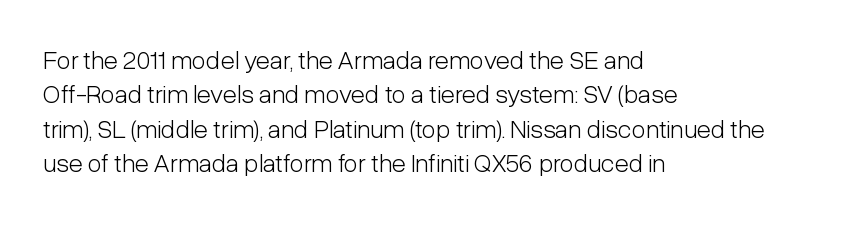
The image shows 26 px text type, upright; set left-aligned, normal line spacing (1.32x), normal letter spacing, not underlined.
